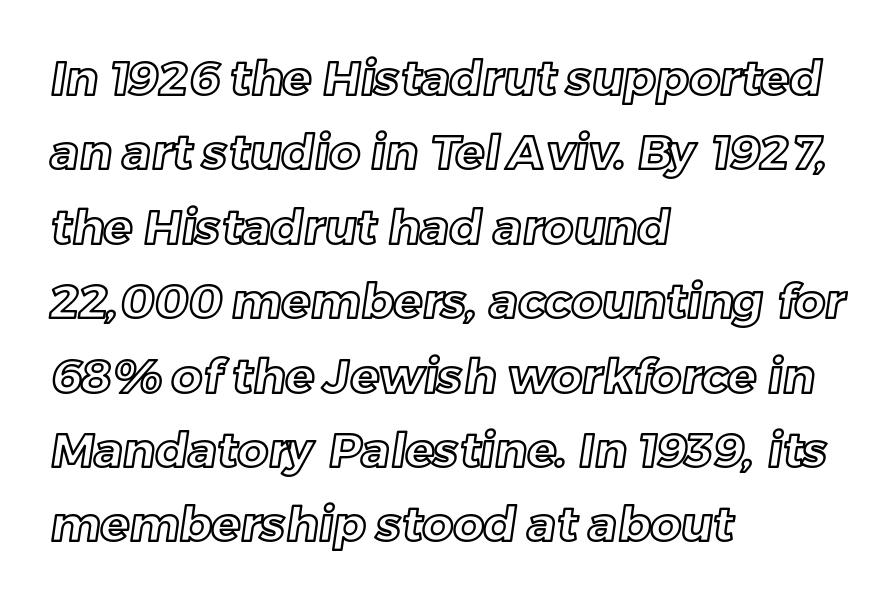
The image shows 48 px text type; set left-aligned, normal line spacing (1.55x), normal letter spacing, not underlined; a medium x-height.
